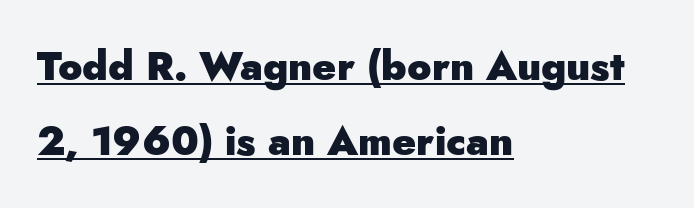
Q: Is the text bold? A: Yes.
Q: Is the text italic (slanted)? A: No, it is upright.
Q: Is the typeface a serif or a sans-serif typeface? A: Sans-serif.
Q: Is the text underlined? A: Yes.
Q: How is the paragraph aligned? A: Left-aligned.
Q: Is the spacing between letters normal or unusually wide? A: Normal.
Q: Width (condensed, normal, or wide)? A: Normal.
Q: Stroke contrast? A: Low.
Q: x-height? A: Small.
Q: Monospaced? A: No.
